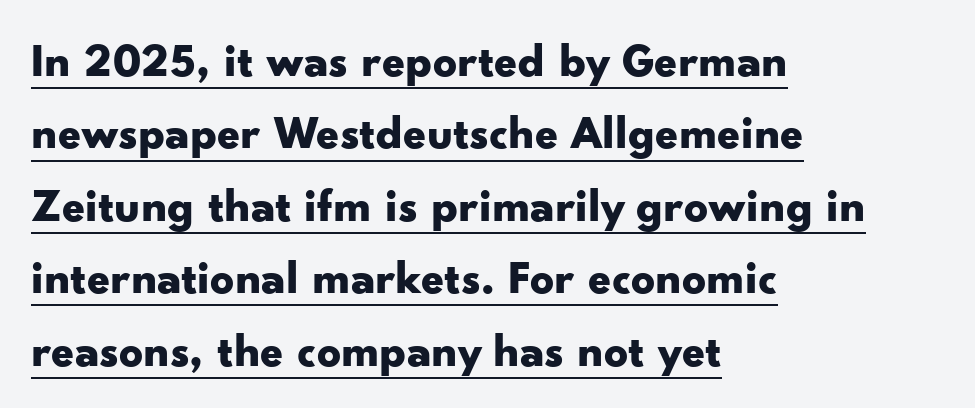
{"serif": "no", "italic": "no", "bold": "yes", "weight": "bold", "width": "wide", "stroke_contrast": "low", "x_height": "small", "monospaced": "no", "underline": "yes", "align": "left", "line_spacing": "normal", "line_spacing_ratio": 1.54, "letter_spacing": "normal", "letter_spacing_em": 0.0, "glyph_px": 47}
